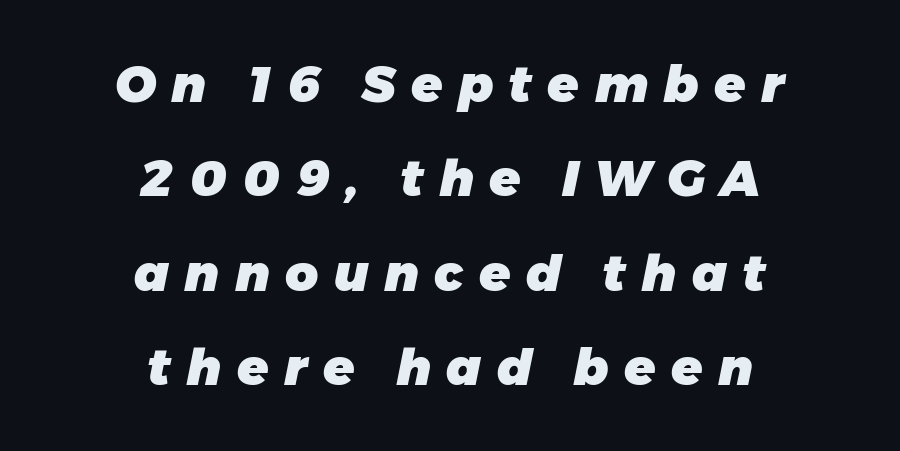
The image shows 51 px heavy type, italic (leaning right); set centered, line spacing 1.85x, unusually wide letter spacing (+0.3 em), not underlined; low stroke contrast and a medium x-height.
